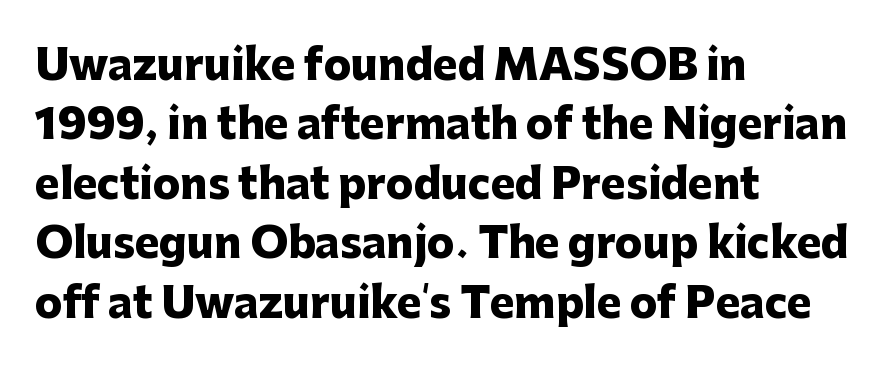
The image shows 41 px heavy sans-serif type, upright; set left-aligned, normal line spacing (1.45x), normal letter spacing, not underlined; low stroke contrast and a medium x-height.
